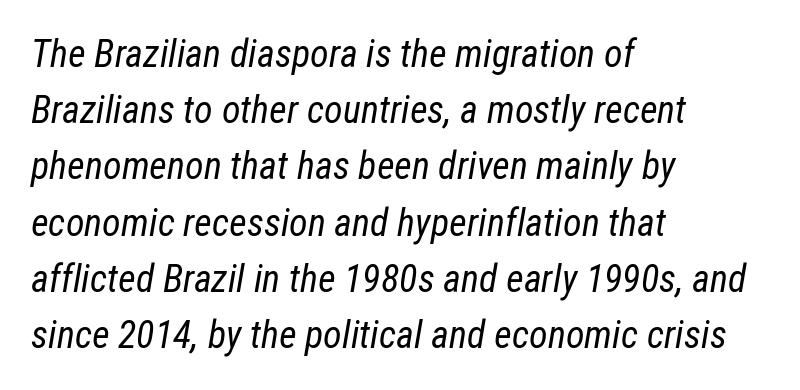
Q: Is the text bold? A: No.
Q: Is the text italic (slanted)? A: Yes, it leans right by about 12 degrees.
Q: Is the text underlined? A: No.
Q: How is the paragraph aligned? A: Left-aligned.
Q: Is the spacing between letters normal or unusually wide? A: Normal.
Q: Is the spacing between lines tight, normal or loose? A: Normal.
Q: Width (condensed, normal, or wide)? A: Condensed.
Q: Stroke contrast? A: Low.
Q: x-height? A: Medium.
Q: Monospaced? A: No.
